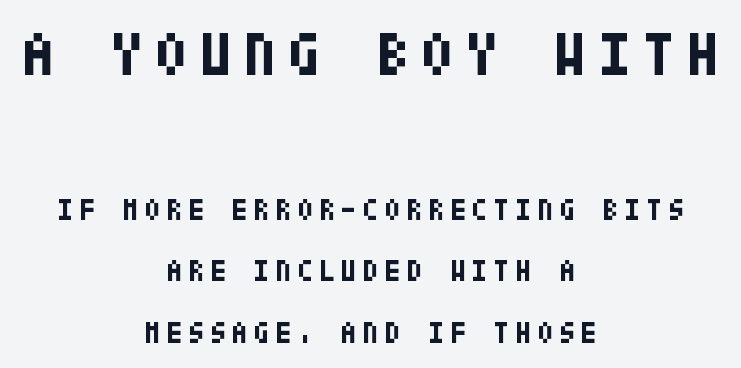
Vertical spacing — loose. Two sizes are in play, and the larger belongs to the first block. Where is the straight margin? There isn't one; the lines are centered. Every character sits straight up, as roman type does. Each letter's strokes conclude bluntly, with no projecting serifs. Descender tails drop into unmarked territory.
